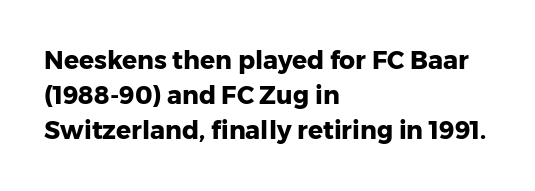
The image shows 25 px bold type, upright; set left-aligned, normal line spacing (1.41x), normal letter spacing, not underlined.
